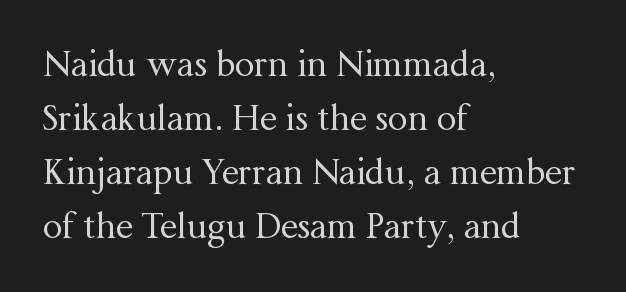
The image shows 35 px regular-weight serif type, upright; set left-aligned, normal line spacing (1.54x), normal letter spacing, not underlined; medium stroke contrast and a medium x-height.
